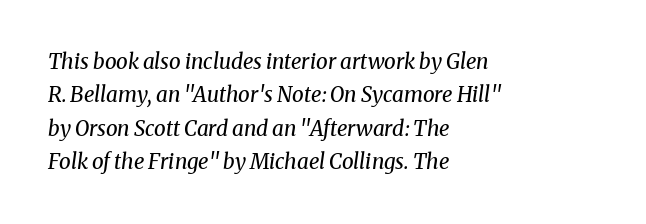
{"italic": "yes", "lean": "right", "slant_degrees": 8, "bold": "no", "underline": "no", "align": "left", "line_spacing": "normal", "line_spacing_ratio": 1.59, "letter_spacing": "normal", "letter_spacing_em": 0.0, "glyph_px": 21}
